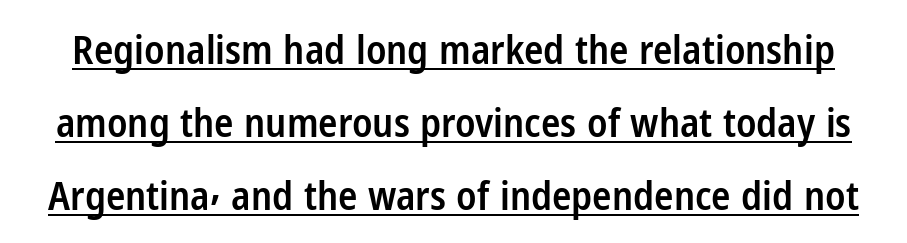
Q: Is the text bold? A: Semi-bold.
Q: Is the text italic (slanted)? A: No, it is upright.
Q: Is the typeface a serif or a sans-serif typeface? A: Sans-serif.
Q: Is the text underlined? A: Yes.
Q: Is the spacing between letters normal or unusually wide? A: Normal.
Q: Width (condensed, normal, or wide)? A: Condensed.
Q: Stroke contrast? A: Low.
Q: x-height? A: Medium.
Q: Monospaced? A: No.
